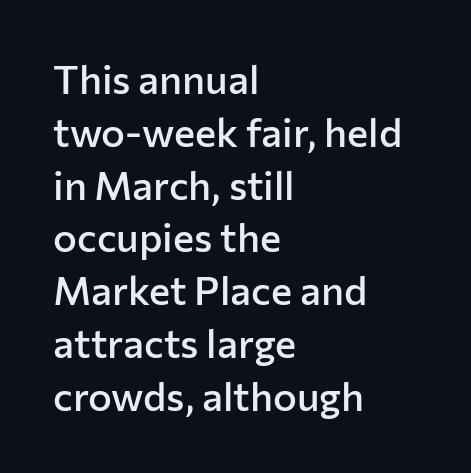
The tracking reads as untouched default to a designer's eye. How heavy is the stroke? Medium-heavy — a semibold, shy of bold. Varying glyph widths throughout — classic text-font behaviour. A typesetter would mark this as roman, not italic.
